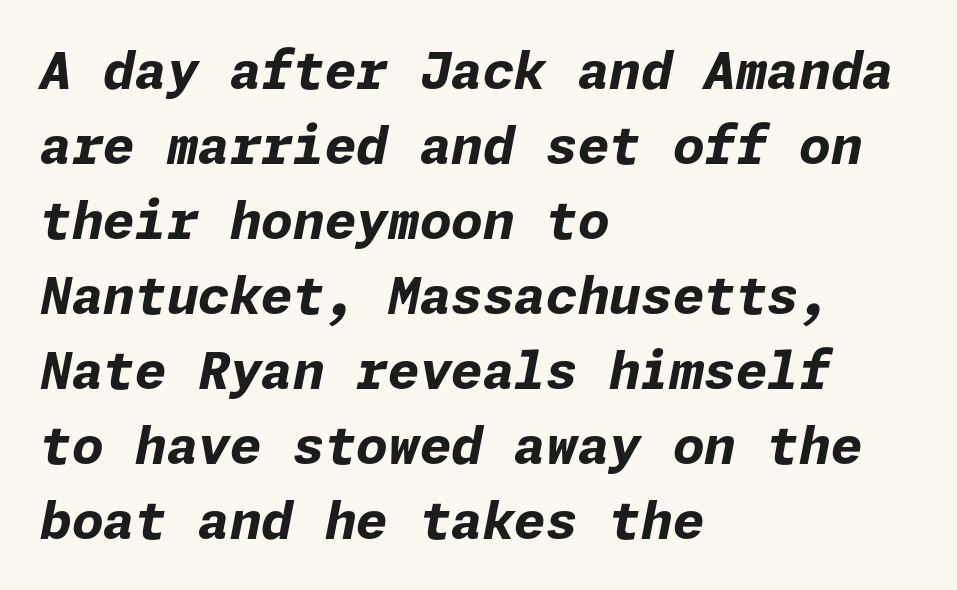
Q: Is the text bold? A: Yes.
Q: Is the text italic (slanted)? A: Yes, it leans right by about 11 degrees.
Q: Is the text underlined? A: No.
Q: How is the paragraph aligned? A: Left-aligned.
Q: Is the spacing between letters normal or unusually wide? A: Normal.
Q: Is the spacing between lines tight, normal or loose? A: Normal.
Q: Width (condensed, normal, or wide)? A: Normal.
Q: Stroke contrast? A: Low.
Q: x-height? A: Medium.
